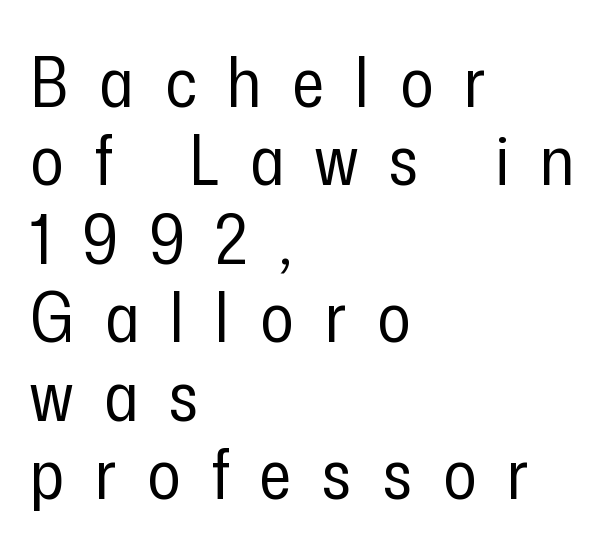
The image shows 70 px regular-weight, condensed sans-serif type, upright; set left-aligned, tight line spacing (1.12x), unusually wide letter spacing (+0.44 em), not underlined; low stroke contrast and a medium x-height.
